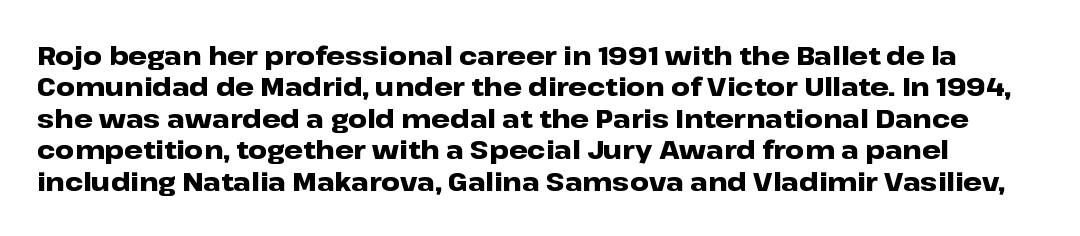
{"italic": "no", "bold": "yes", "underline": "no", "line_spacing_ratio": 1.21, "letter_spacing": "normal", "letter_spacing_em": 0.0, "glyph_px": 26}
